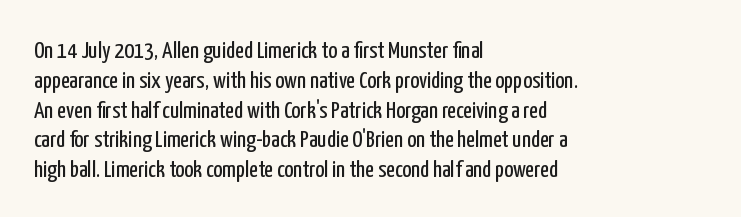
If you drew a line through each stem, it would be perfectly vertical. Tracking value appears to be zero — textbook default spacing. The rag falls on the right side of this text block. The face looks like a standard text weight, possibly lighter. The string is rendered with underlining switched off.
